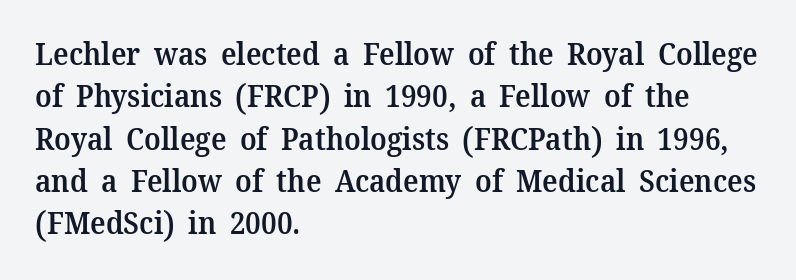
Tracking here is standard; glyphs follow each other at the usual distance. Weight: semibold (demi). Notice how the passage keeps a crisp vertical edge on the left only. Character widths vary here, with narrow letters taking less room than wide ones.
